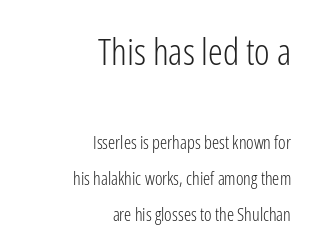
{"serif": "no", "italic": "no", "bold": "no", "weight": "light", "width": "condensed", "stroke_contrast": "low", "x_height": "medium", "monospaced": "no", "underline": "no", "align": "right", "line_spacing": "loose", "line_spacing_ratio": 2.0, "letter_spacing": "normal", "letter_spacing_em": 0.0, "larger_block": "first", "size_ratio": 2.06, "glyph_px": 37}
